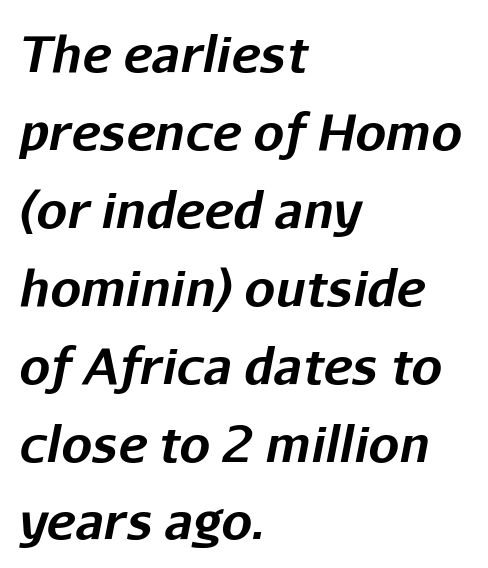
Q: Is the text bold? A: Yes.
Q: Is the text italic (slanted)? A: Yes, it leans right by about 11 degrees.
Q: Is the text underlined? A: No.
Q: How is the paragraph aligned? A: Left-aligned.
Q: Is the spacing between letters normal or unusually wide? A: Normal.
Q: Is the spacing between lines tight, normal or loose? A: Normal.
Q: Width (condensed, normal, or wide)? A: Normal.
Q: Stroke contrast? A: Low.
Q: x-height? A: Medium.
Q: Monospaced? A: No.
